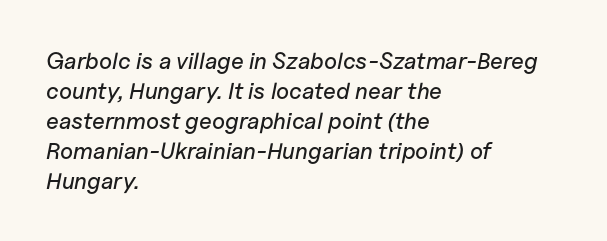
{"italic": "yes", "lean": "right", "slant_degrees": 11, "underline": "no", "align": "left", "line_spacing": "normal", "line_spacing_ratio": 1.3, "letter_spacing": "normal", "letter_spacing_em": 0.0, "glyph_px": 23}
